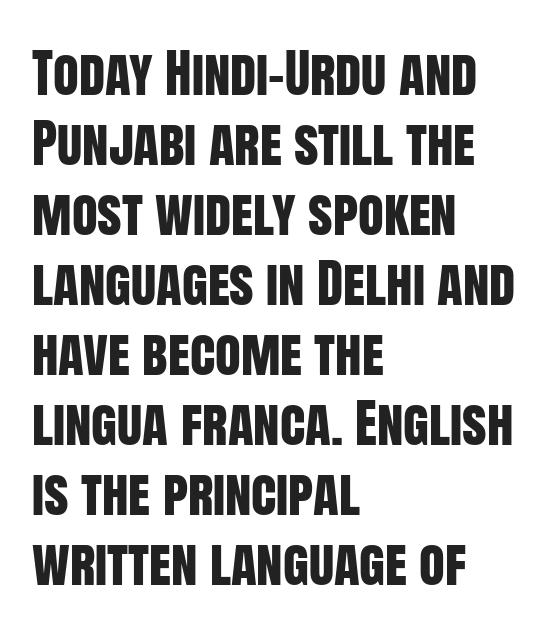
Q: Is the text italic (slanted)? A: No, it is upright.
Q: Is the typeface a serif or a sans-serif typeface? A: Sans-serif.
Q: Is the text underlined? A: No.
Q: How is the paragraph aligned? A: Left-aligned.
Q: Is the spacing between letters normal or unusually wide? A: Normal.
Q: Is the spacing between lines tight, normal or loose? A: Normal.
Q: Width (condensed, normal, or wide)? A: Condensed.
Q: Stroke contrast? A: Low.
Q: x-height? A: Large.
Q: Monospaced? A: No.
